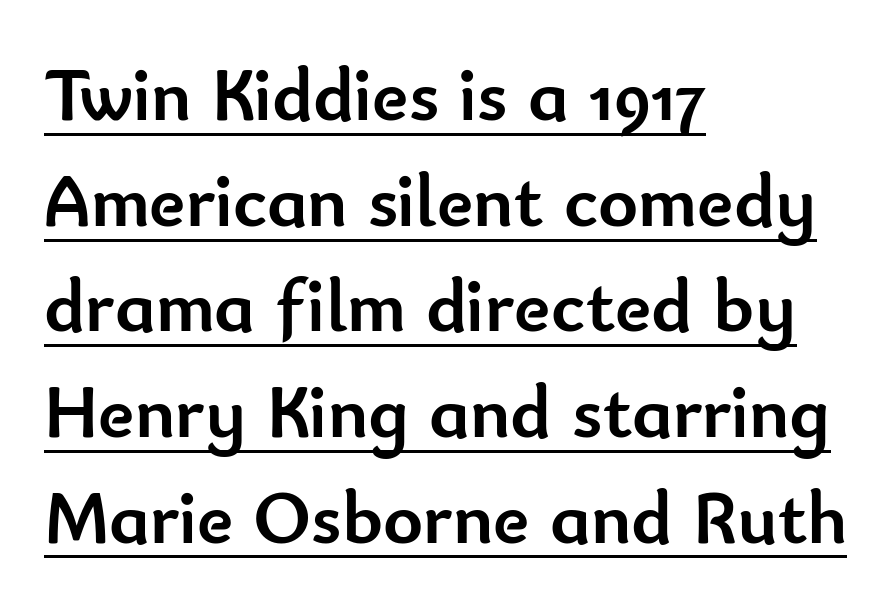
The image shows 76 px semibold sans-serif type, upright; set left-aligned, normal line spacing (1.39x), normal letter spacing, underlined; low stroke contrast and a small x-height.
